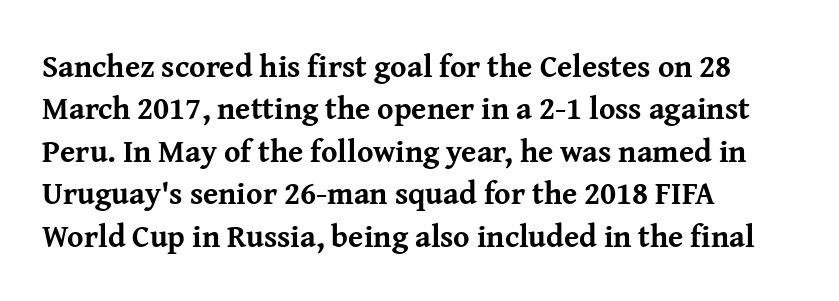
The image shows 31 px bold serif type, upright; set left-aligned, normal line spacing (1.37x), normal letter spacing, not underlined; medium stroke contrast and a medium x-height.
